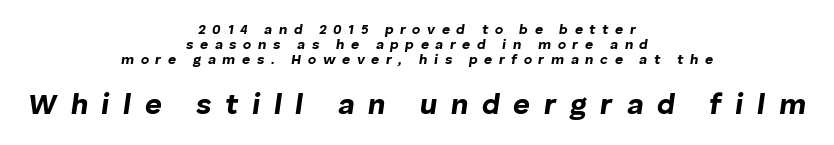
Q: Is the text bold? A: Yes.
Q: Is the text italic (slanted)? A: Yes, it leans right by about 8 degrees.
Q: Is the text underlined? A: No.
Q: How is the paragraph aligned? A: Centered.
Q: Is the spacing between letters normal or unusually wide? A: Unusually wide.
Q: Is the spacing between lines tight, normal or loose? A: Tight.
Q: Which block of text is set in a larger size, the first (top) or the second (bottom)? A: The second (bottom) one.
Q: Width (condensed, normal, or wide)? A: Normal.
Q: Stroke contrast? A: Low.
Q: x-height? A: Medium.
Q: Monospaced? A: No.
